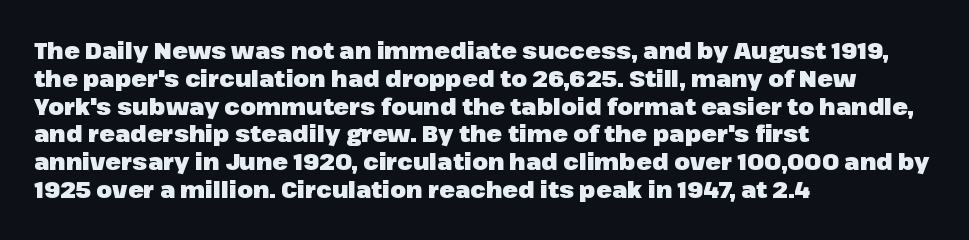
The image shows 23 px bold type, upright; set left-aligned, line spacing 1.21x, normal letter spacing, not underlined.
